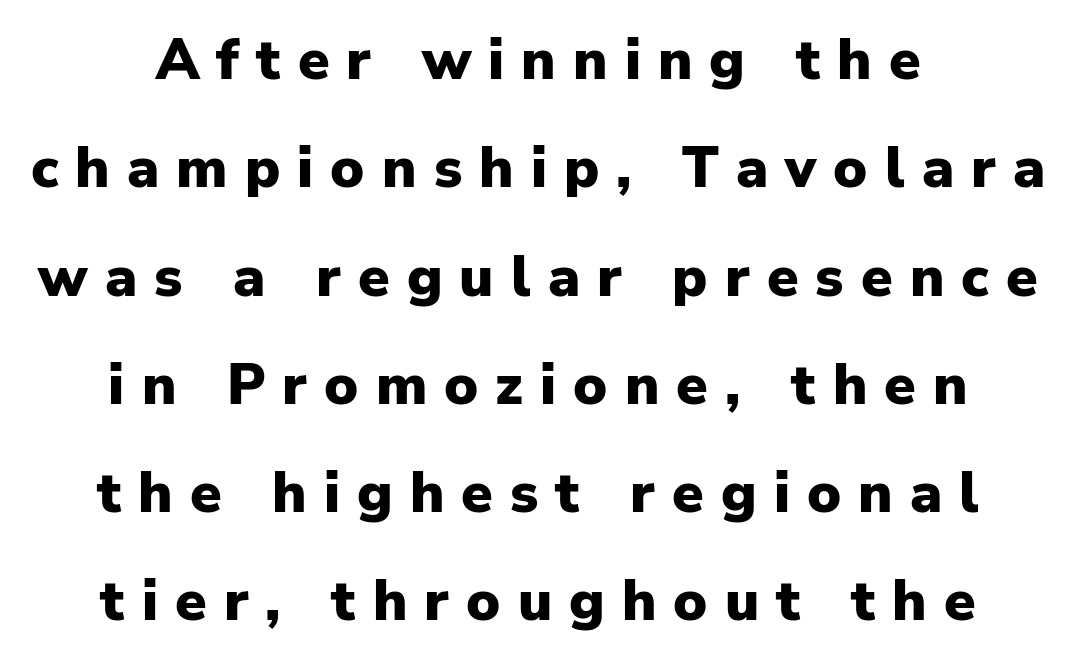
The passage shown is typed in a proportional face where columns would drift. Chunky letters — that's bold for sure. Typeset on center — no edge is straight. Whoever set this chose breathing room over compactness in the vertical rhythm. This is the regular roman posture of the typeface.
